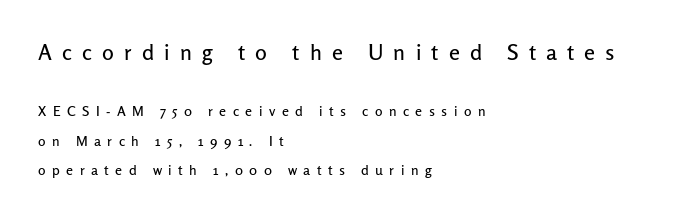
The image shows 22 px text type, upright; set left-aligned, loose line spacing (2.11x), unusually wide letter spacing (+0.46 em), not underlined; the first (top) block is 1.57x larger.
